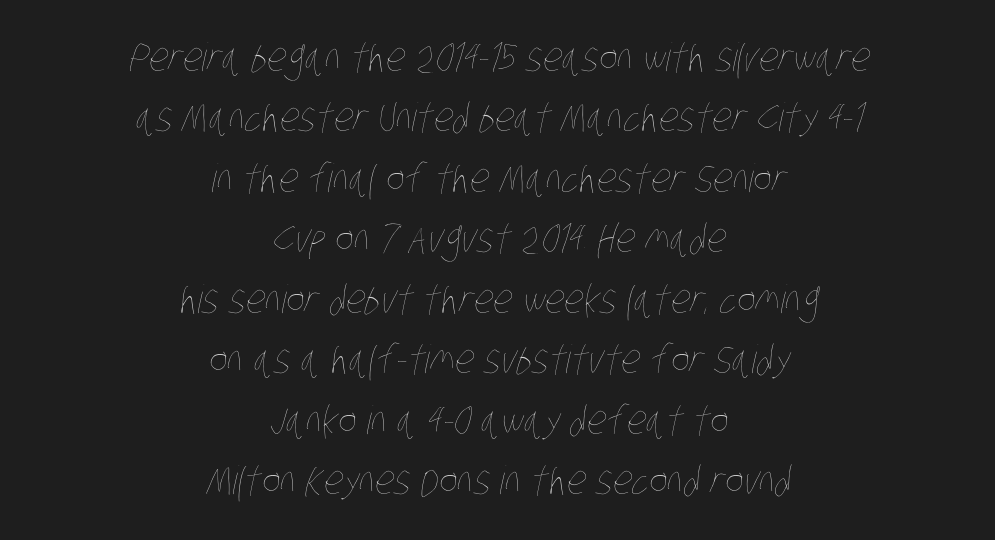
{"bold": "no", "weight": "thin", "width": "condensed", "stroke_contrast": "low", "x_height": "large", "monospaced": "no", "underline": "no", "align": "center", "line_spacing": "normal", "line_spacing_ratio": 1.55, "letter_spacing": "normal", "letter_spacing_em": 0.0, "glyph_px": 39}
